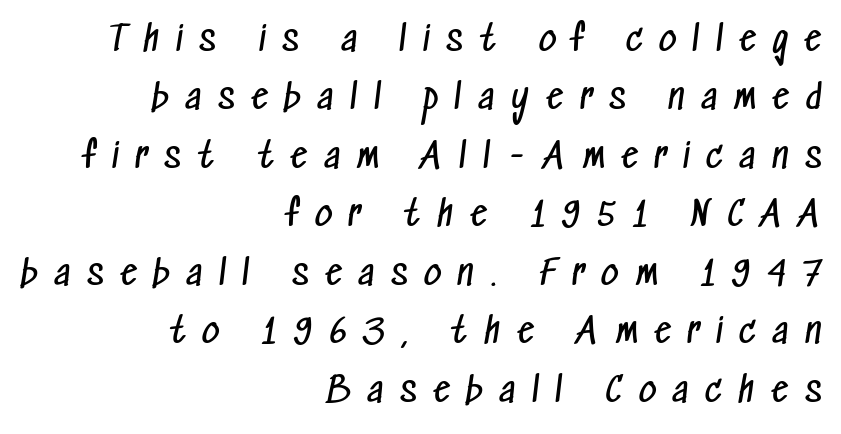
The image shows 34 px regular-weight, condensed sans-serif type; set right-aligned, line spacing 1.72x, unusually wide letter spacing (+0.49 em), not underlined; low stroke contrast and a medium x-height.
